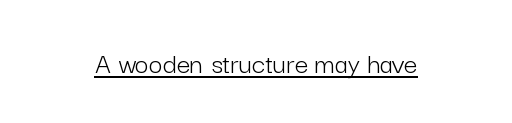
The image shows 30 px light sans-serif type, upright; set normal letter spacing, underlined; low stroke contrast and a medium x-height.
